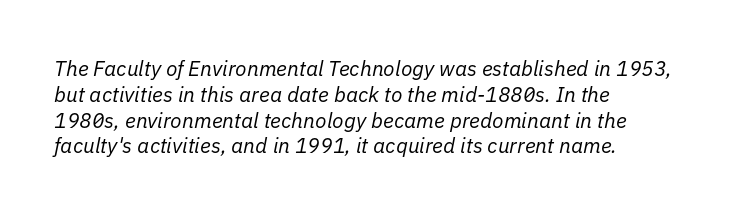
The space directly below the letters is spotless. Slanted lettering throughout. Teacher's note: observe the even left margin — that is flush-left alignment. Each stroke keeps to a modest, everyday thickness or less. A typesetter would call this zero additional tracking.
